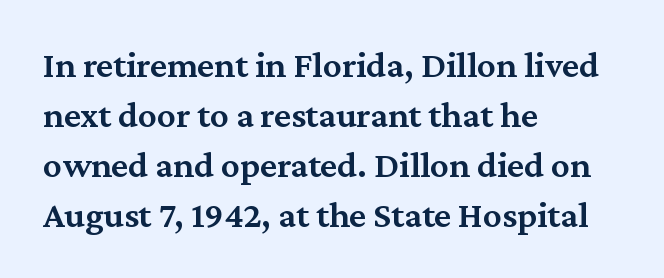
{"serif": "yes", "italic": "no", "bold": "semi", "weight": "semibold", "width": "normal", "stroke_contrast": "medium", "x_height": "medium", "monospaced": "no", "underline": "no", "align": "left", "line_spacing": "normal", "line_spacing_ratio": 1.35, "letter_spacing": "normal", "letter_spacing_em": 0.0, "glyph_px": 37}
